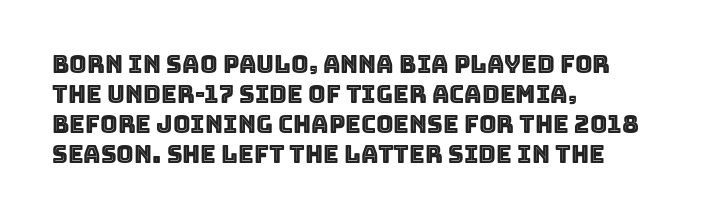
{"italic": "no", "underline": "no", "align": "left", "line_spacing": "normal", "line_spacing_ratio": 1.25, "letter_spacing": "normal", "letter_spacing_em": 0.0, "glyph_px": 24}
